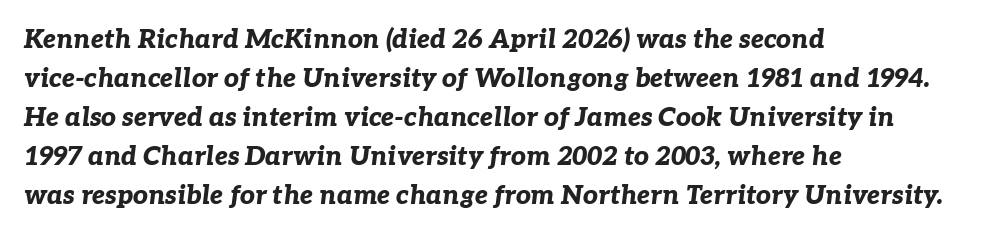
Compared with ordinary roman type, these characters are visibly tilted. The ragged edge is on the right, which tells us the setting is flush left. One glance says typical: line gaps are just what's usual. Nobody touched the tracking dial on this one. Emphasis by weight is at full strength: bold. A bare baseline throughout the passage.
